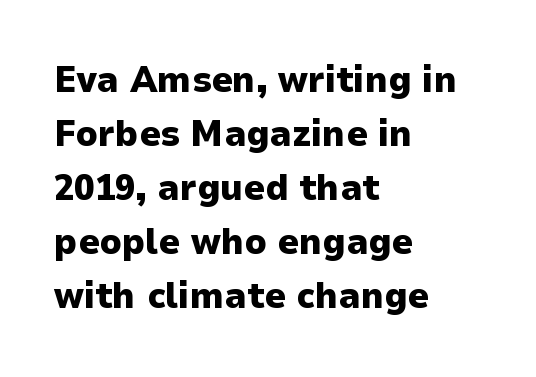
{"serif": "no", "italic": "no", "bold": "yes", "weight": "heavy", "width": "normal", "stroke_contrast": "low", "x_height": "medium", "monospaced": "no", "underline": "no", "align": "left", "line_spacing": "normal", "line_spacing_ratio": 1.46, "letter_spacing": "normal", "letter_spacing_em": 0.0, "glyph_px": 37}
